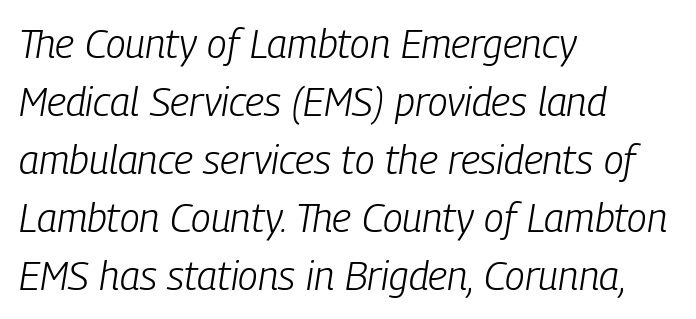
Q: Is the text bold? A: No.
Q: Is the text italic (slanted)? A: Yes, it leans right by about 9 degrees.
Q: Is the text underlined? A: No.
Q: How is the paragraph aligned? A: Left-aligned.
Q: Is the spacing between letters normal or unusually wide? A: Normal.
Q: Is the spacing between lines tight, normal or loose? A: Normal.
Q: Width (condensed, normal, or wide)? A: Condensed.
Q: Stroke contrast? A: Low.
Q: x-height? A: Medium.
Q: Monospaced? A: No.
